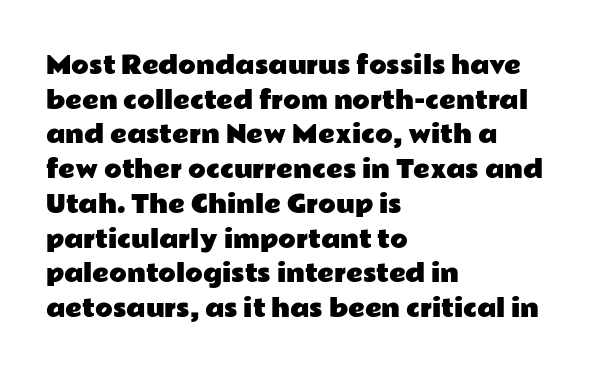
The image shows 23 px text type, upright; set left-aligned, normal line spacing (1.51x), normal letter spacing, not underlined.
